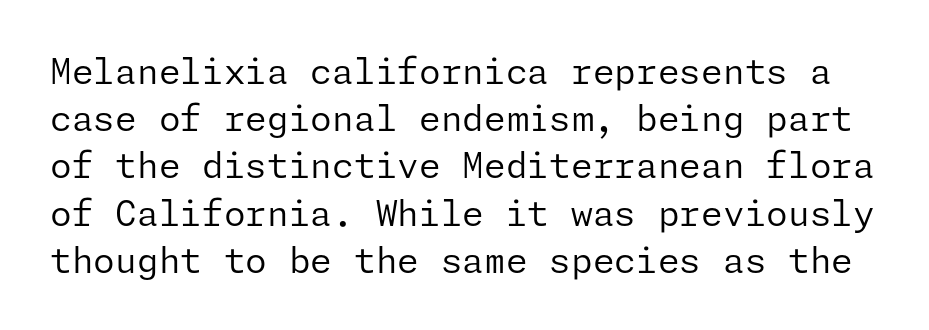
The image shows 35 px regular-weight sans-serif type, upright; set normal line spacing (1.35x), normal letter spacing, not underlined; low stroke contrast and a medium x-height.
